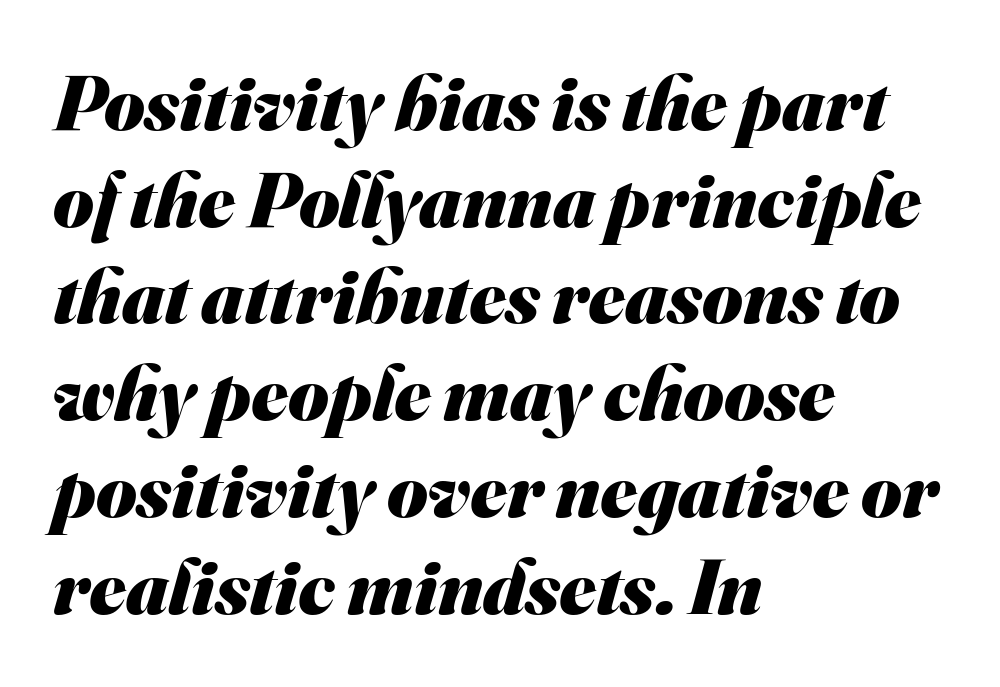
{"serif": "no", "bold": "yes", "weight": "heavy", "width": "normal", "stroke_contrast": "medium", "x_height": "small", "monospaced": "no", "underline": "no", "align": "left", "line_spacing_ratio": 1.24, "letter_spacing": "normal", "letter_spacing_em": 0.0, "glyph_px": 78}
